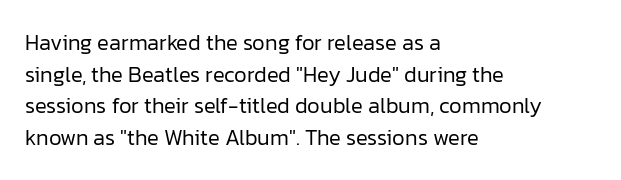
{"italic": "no", "bold": "no", "underline": "no", "align": "left", "line_spacing": "normal", "line_spacing_ratio": 1.44, "letter_spacing": "normal", "letter_spacing_em": 0.0, "glyph_px": 22}
